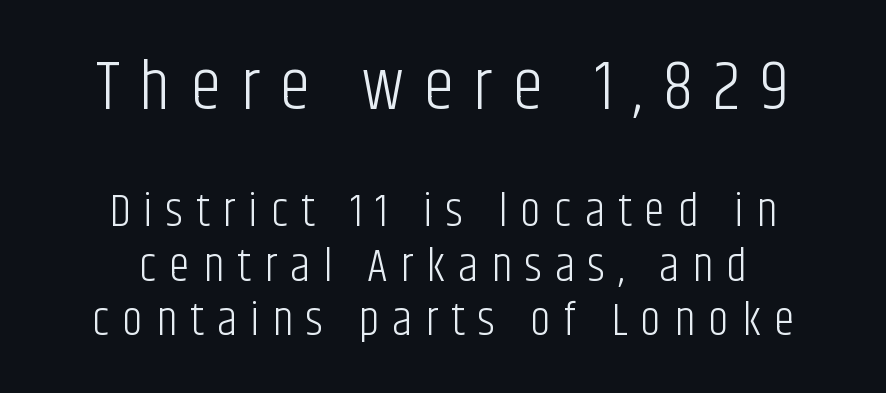
Q: Is the text bold? A: No.
Q: Is the text italic (slanted)? A: No, it is upright.
Q: Is the typeface a serif or a sans-serif typeface? A: Sans-serif.
Q: Is the text underlined? A: No.
Q: How is the paragraph aligned? A: Centered.
Q: Is the spacing between letters normal or unusually wide? A: Unusually wide.
Q: Which block of text is set in a larger size, the first (top) or the second (bottom)? A: The first (top) one.
Q: Width (condensed, normal, or wide)? A: Condensed.
Q: Stroke contrast? A: Low.
Q: x-height? A: Large.
Q: Monospaced? A: No.
